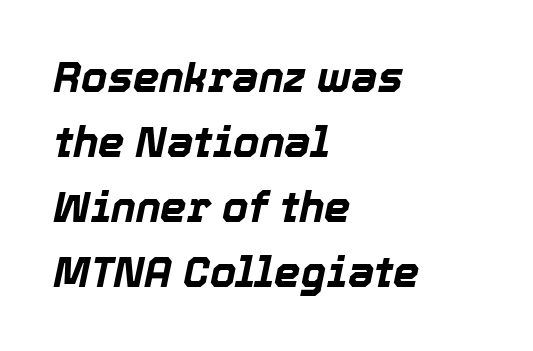
The image shows 42 px bold type, italic (leaning right); set left-aligned, normal line spacing (1.55x), normal letter spacing, not underlined; a medium x-height.
